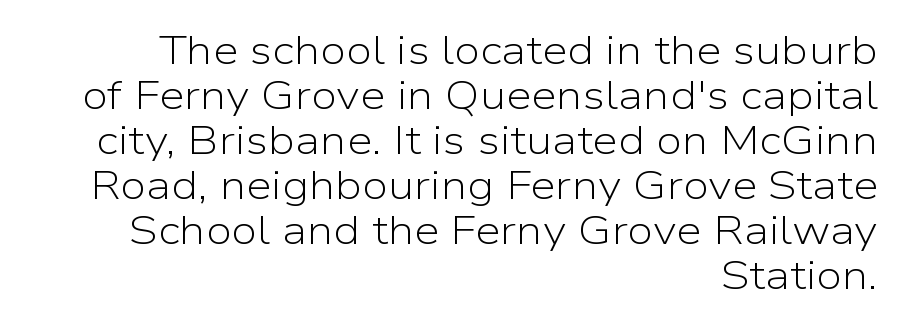
Q: Is the text bold? A: No.
Q: Is the text italic (slanted)? A: No, it is upright.
Q: Is the typeface a serif or a sans-serif typeface? A: Sans-serif.
Q: Is the text underlined? A: No.
Q: How is the paragraph aligned? A: Right-aligned.
Q: Is the spacing between letters normal or unusually wide? A: Normal.
Q: Is the spacing between lines tight, normal or loose? A: Tight.
Q: Width (condensed, normal, or wide)? A: Normal.
Q: Stroke contrast? A: Low.
Q: x-height? A: Medium.
Q: Monospaced? A: No.
